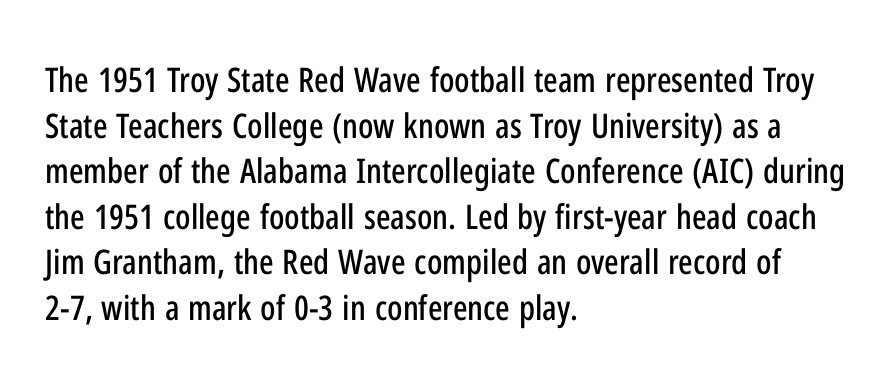
The image shows 34 px condensed sans-serif type, upright; set left-aligned, normal line spacing (1.34x), normal letter spacing, not underlined; low stroke contrast and a medium x-height.
